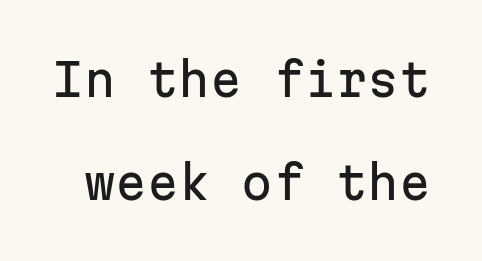
The image shows 45 px sans-serif type, upright, monospaced; set loose line spacing (2.28x), normal letter spacing, not underlined; low stroke contrast and a medium x-height.
